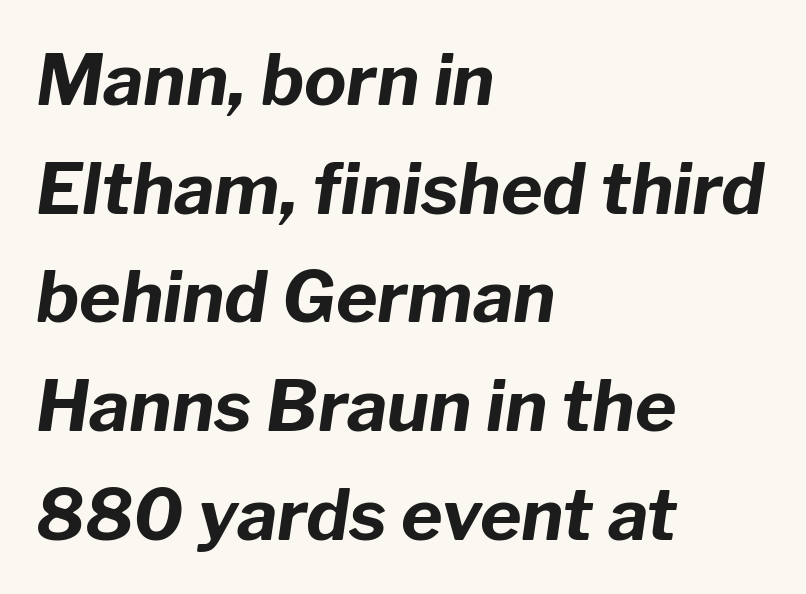
Q: Is the text bold? A: Yes.
Q: Is the text italic (slanted)? A: Yes, it leans right by about 8 degrees.
Q: Is the text underlined? A: No.
Q: How is the paragraph aligned? A: Left-aligned.
Q: Is the spacing between letters normal or unusually wide? A: Normal.
Q: Is the spacing between lines tight, normal or loose? A: Normal.
Q: Width (condensed, normal, or wide)? A: Normal.
Q: Stroke contrast? A: Low.
Q: x-height? A: Medium.
Q: Monospaced? A: No.
